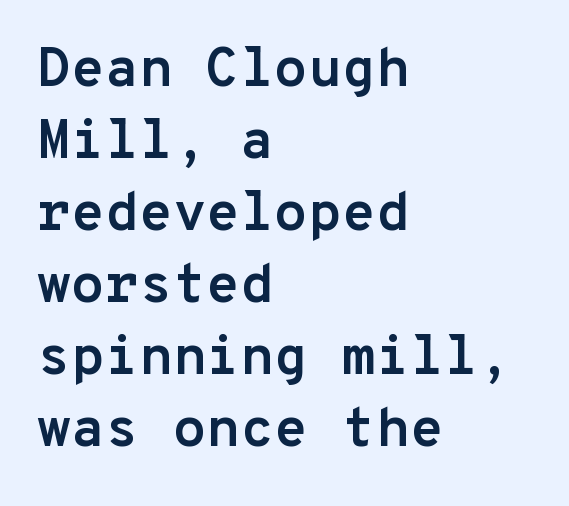
Plenty of ink on the page — the face is bold. The type sits square on the baseline with zero lean. In terms of letterspacing, this is plain default setting. Note the uniform advance width — an 'i' takes as much space as an 'm'.
